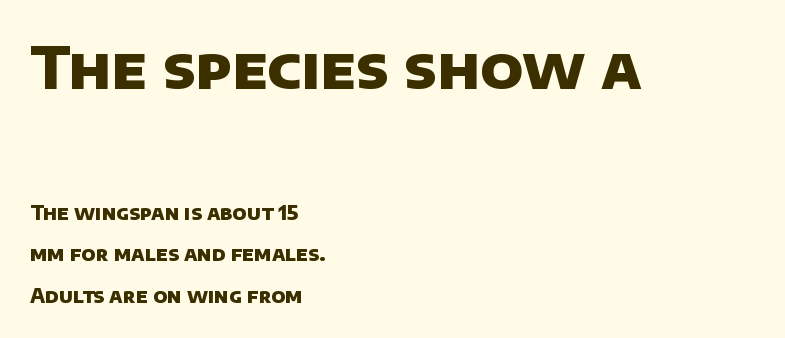
No word sits above an underline. In terms of letterform style, serifs are entirely absent. The letters advance in unequal steps, a hallmark of proportional type. Weight check: bold — yes, fully. Here the first block reads like a headline and the second like body copy.
